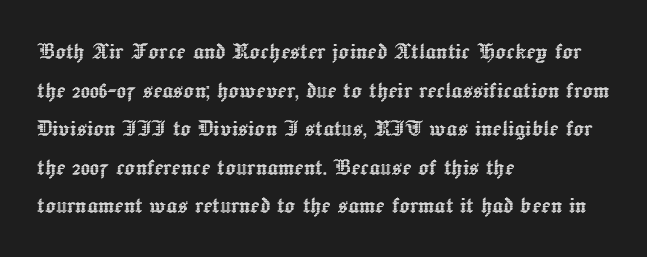
Q: Is the text italic (slanted)? A: No, it is upright.
Q: Is the text underlined? A: No.
Q: How is the paragraph aligned? A: Left-aligned.
Q: Is the spacing between letters normal or unusually wide? A: Normal.
Q: Is the spacing between lines tight, normal or loose? A: Normal.
